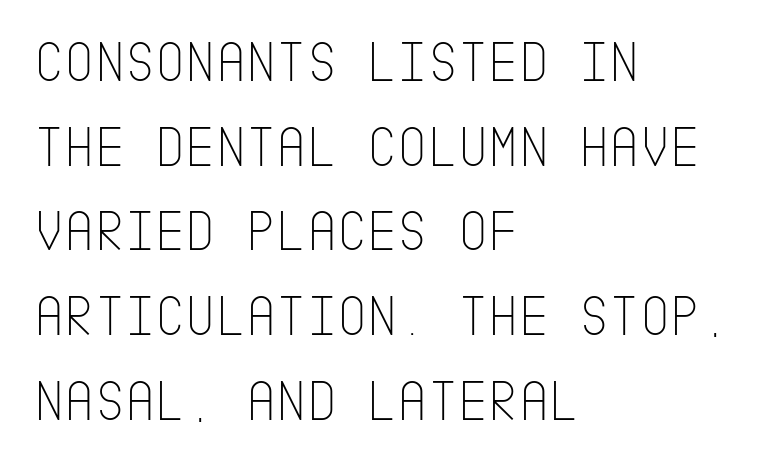
{"serif": "no", "italic": "no", "bold": "no", "weight": "thin", "width": "condensed", "stroke_contrast": "low", "x_height": "large", "underline": "no", "align": "left", "line_spacing": "normal", "line_spacing_ratio": 1.46, "letter_spacing": "normal", "letter_spacing_em": 0.0, "glyph_px": 58}
